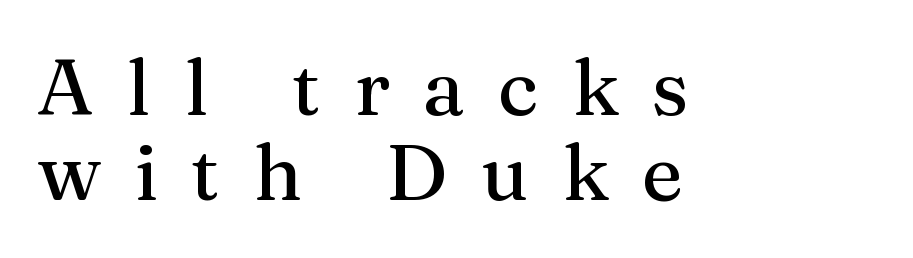
The image shows 79 px serif type, upright; set left-aligned, tight line spacing (1.07x), unusually wide letter spacing (+0.42 em), not underlined; medium stroke contrast and a medium x-height.
